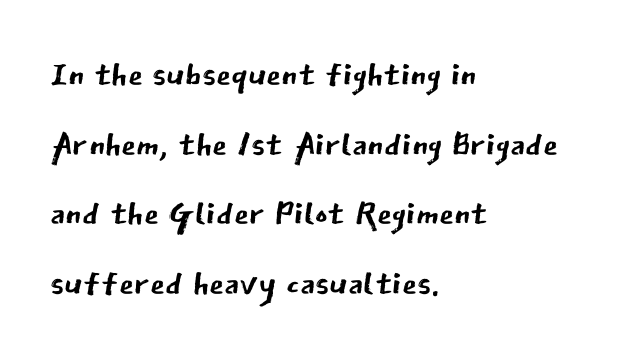
The image shows 48 px regular-weight sans-serif type, upright; set left-aligned, normal line spacing (1.45x), normal letter spacing, not underlined; low stroke contrast and a medium x-height.
